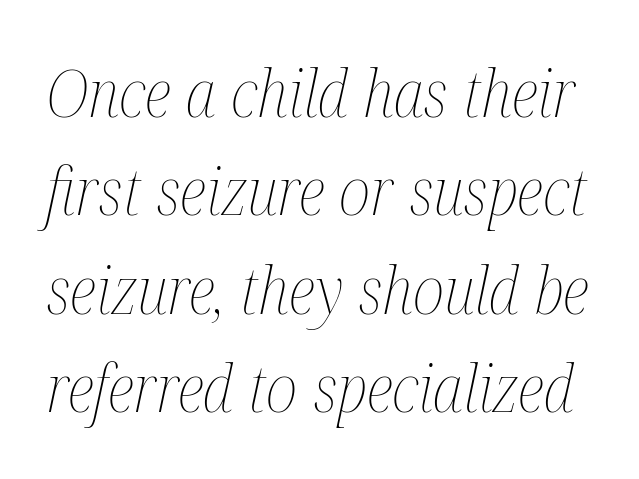
Honestly, there is no underline to notice here at all. In terms of leading, this rendering sits right in the middle. The font's italic variant was chosen for this text. These glyphs show unthickened strokes, regular width or finer.
